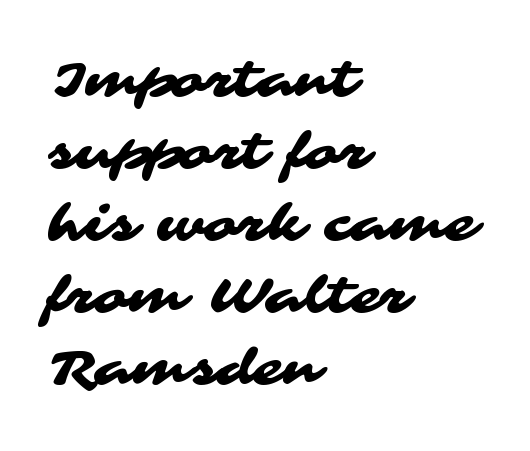
{"serif": "no", "width": "wide", "stroke_contrast": "medium", "x_height": "medium", "monospaced": "no", "underline": "no", "align": "left", "line_spacing": "normal", "line_spacing_ratio": 1.47, "letter_spacing": "normal", "letter_spacing_em": 0.0, "glyph_px": 49}
